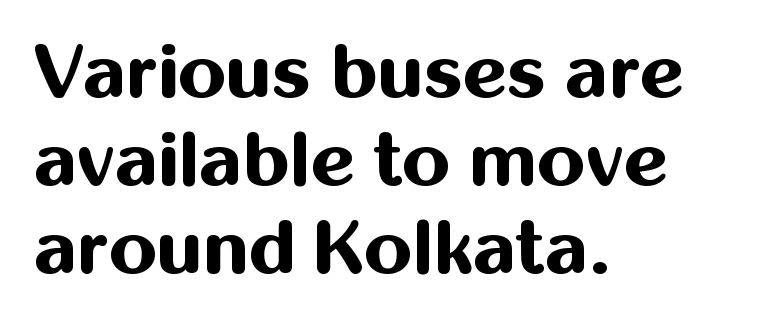
Q: Is the text bold? A: Yes.
Q: Is the text italic (slanted)? A: No, it is upright.
Q: Is the typeface a serif or a sans-serif typeface? A: Sans-serif.
Q: Is the text underlined? A: No.
Q: How is the paragraph aligned? A: Left-aligned.
Q: Is the spacing between letters normal or unusually wide? A: Normal.
Q: Width (condensed, normal, or wide)? A: Normal.
Q: Stroke contrast? A: Medium.
Q: x-height? A: Medium.
Q: Monospaced? A: No.
